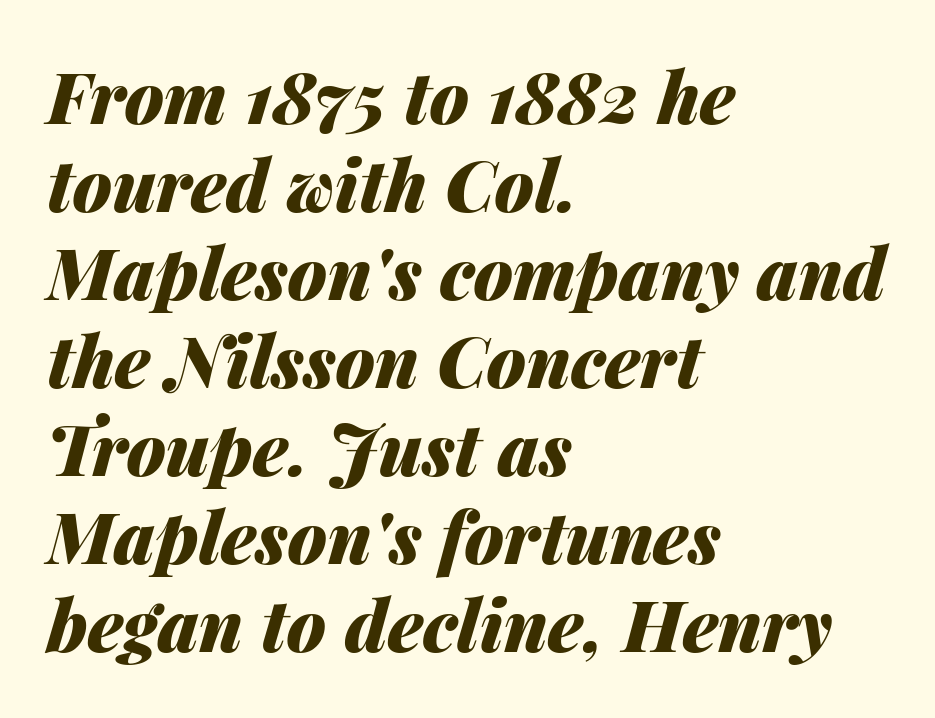
Q: Is the text bold? A: Yes.
Q: Is the text italic (slanted)? A: Yes, it leans right by about 14 degrees.
Q: Is the text underlined? A: No.
Q: How is the paragraph aligned? A: Left-aligned.
Q: Is the spacing between letters normal or unusually wide? A: Normal.
Q: Width (condensed, normal, or wide)? A: Normal.
Q: Stroke contrast? A: Medium.
Q: x-height? A: Medium.
Q: Monospaced? A: No.
